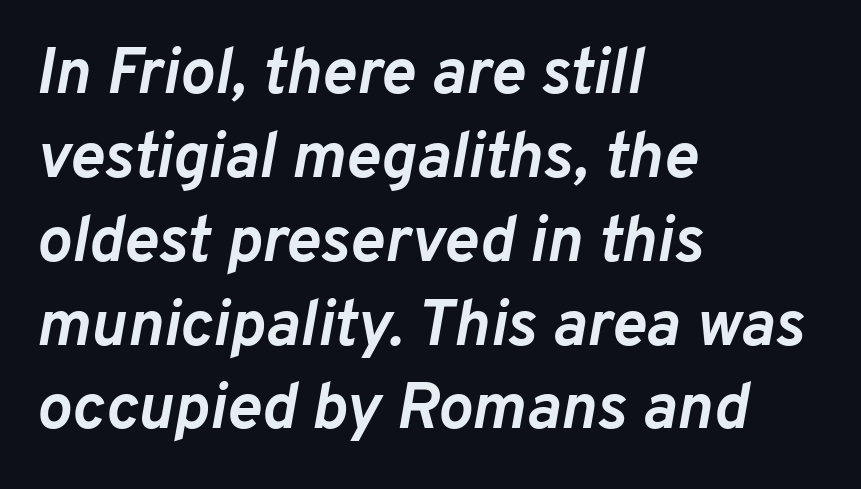
Q: Is the text bold? A: Yes.
Q: Is the text italic (slanted)? A: Yes, it leans right by about 10 degrees.
Q: Is the text underlined? A: No.
Q: How is the paragraph aligned? A: Left-aligned.
Q: Is the spacing between letters normal or unusually wide? A: Normal.
Q: Is the spacing between lines tight, normal or loose? A: Normal.
Q: Width (condensed, normal, or wide)? A: Normal.
Q: Stroke contrast? A: Low.
Q: x-height? A: Medium.
Q: Monospaced? A: No.
